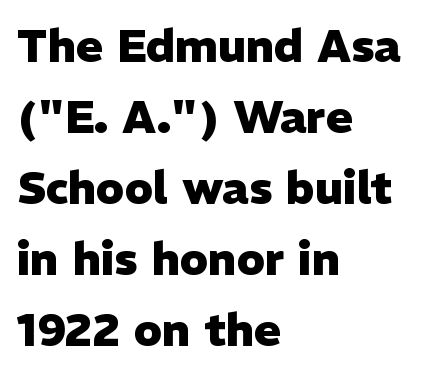
{"serif": "no", "italic": "no", "bold": "yes", "weight": "heavy", "width": "normal", "stroke_contrast": "low", "x_height": "medium", "monospaced": "no", "underline": "no", "align": "left", "line_spacing": "normal", "line_spacing_ratio": 1.58, "letter_spacing": "normal", "letter_spacing_em": 0.0, "glyph_px": 45}
